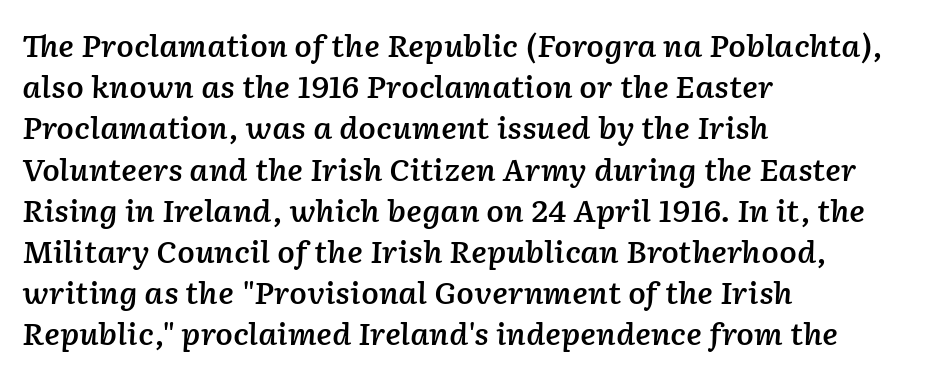
Notice how descenders clear the ascenders below comfortably — that's standard leading. The letters are slanted; this is an italic face. The rendering uses a semibold face; strokes are thickened but not to full bold. The paragraph has a hard left edge and a soft right edge. Proportional: the letters do not fall into vertical columns.
